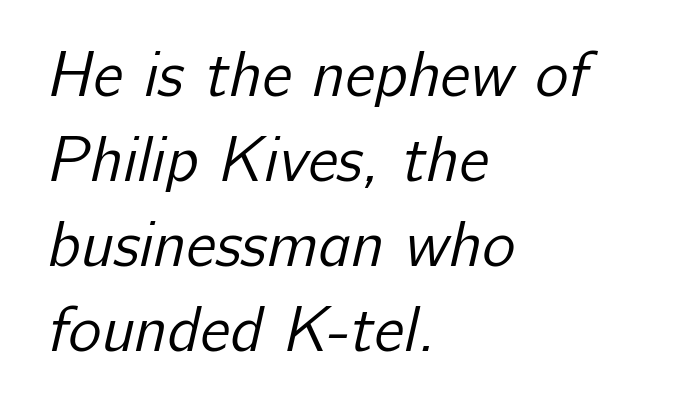
The image shows 63 px regular-weight sans-serif type; set left-aligned, normal line spacing (1.35x), normal letter spacing, not underlined; low stroke contrast and a medium x-height.
